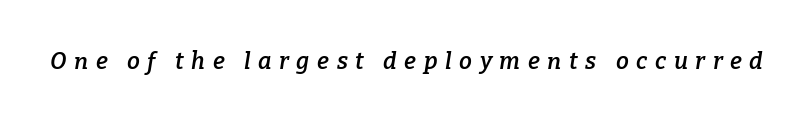
The image shows 23 px text type, italic (leaning right); set unusually wide letter spacing (+0.33 em), not underlined.
